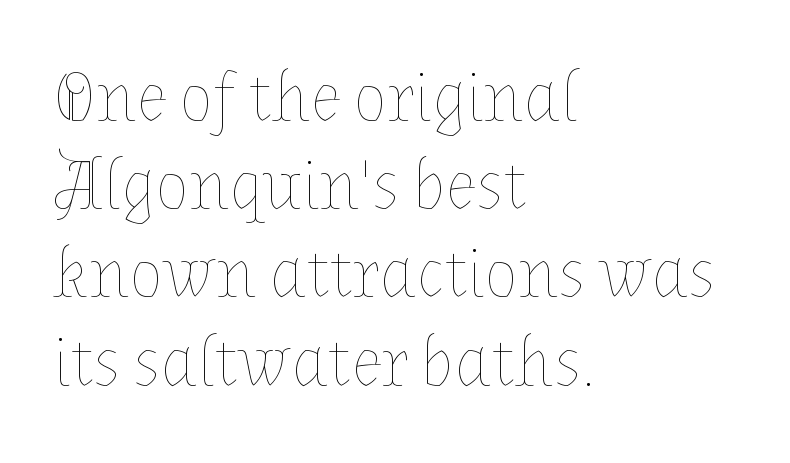
{"italic": "no", "bold": "no", "weight": "thin", "width": "normal", "stroke_contrast": "low", "x_height": "medium", "monospaced": "no", "underline": "no", "align": "left", "line_spacing": "normal", "line_spacing_ratio": 1.26, "letter_spacing": "normal", "letter_spacing_em": 0.0, "glyph_px": 70}
